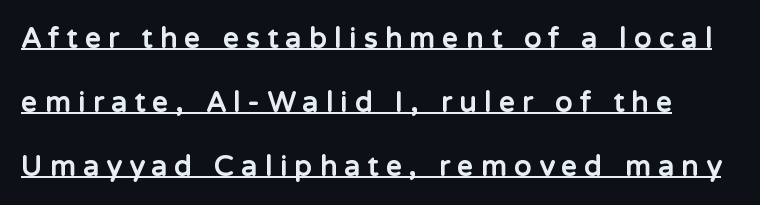
Q: Is the text bold? A: Yes.
Q: Is the text italic (slanted)? A: No, it is upright.
Q: Is the typeface a serif or a sans-serif typeface? A: Sans-serif.
Q: Is the text underlined? A: Yes.
Q: Is the spacing between letters normal or unusually wide? A: Unusually wide.
Q: Is the spacing between lines tight, normal or loose? A: Loose.
Q: Width (condensed, normal, or wide)? A: Normal.
Q: Stroke contrast? A: Low.
Q: x-height? A: Medium.
Q: Monospaced? A: No.
